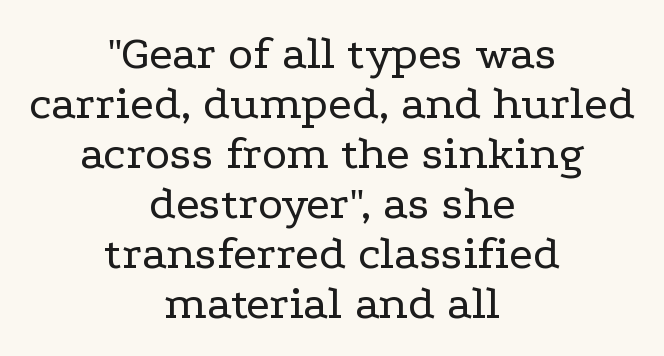
The image shows 48 px regular-weight, wide serif type, upright; set centered, tight line spacing (1.04x), normal letter spacing, not underlined; low stroke contrast and a medium x-height.
